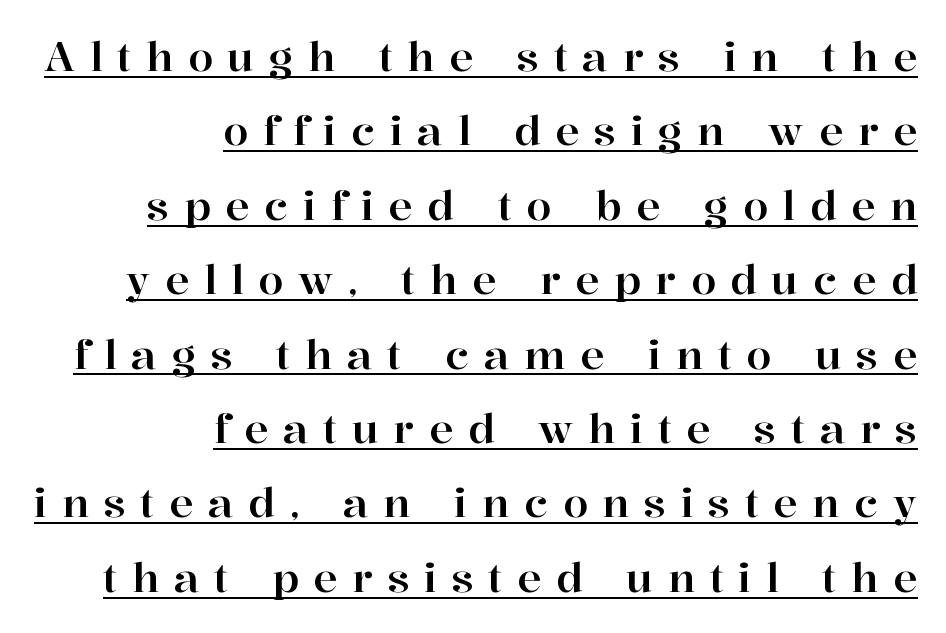
Posture: straight, roman, zero tilt. A student would call this right alignment; a typographer would say flush right, rag left. Letterform terminals end in serifs throughout the passage. Has an underline been added? It has. Loose tracking; the words dissolve into strings of separated letters.
